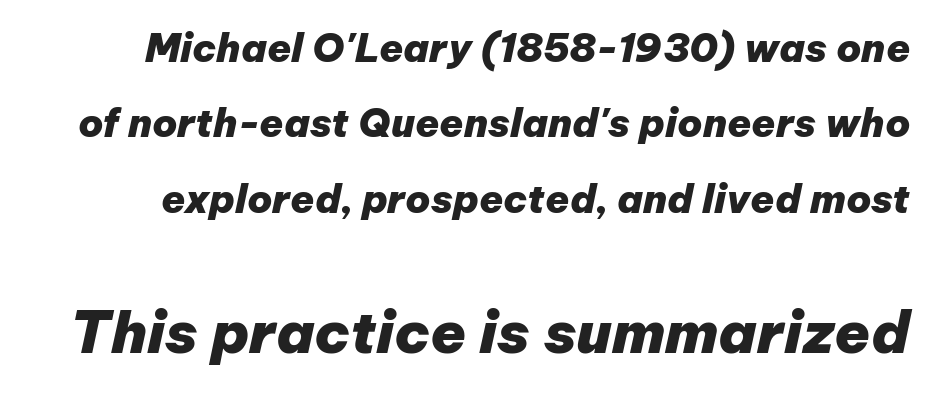
Q: Is the text bold? A: Yes.
Q: Is the text italic (slanted)? A: Yes, it leans right by about 12 degrees.
Q: Is the text underlined? A: No.
Q: Is the spacing between letters normal or unusually wide? A: Normal.
Q: Is the spacing between lines tight, normal or loose? A: Loose.
Q: Which block of text is set in a larger size, the first (top) or the second (bottom)? A: The second (bottom) one.
Q: Width (condensed, normal, or wide)? A: Normal.
Q: Stroke contrast? A: Low.
Q: x-height? A: Medium.
Q: Monospaced? A: No.
